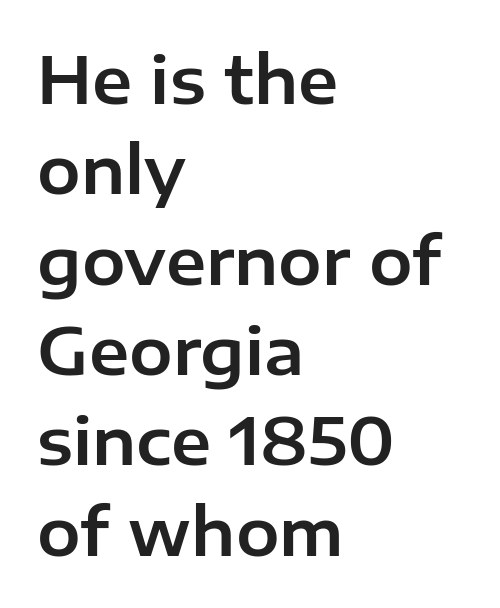
The image shows 65 px sans-serif type, upright; set left-aligned, normal line spacing (1.39x), normal letter spacing, not underlined; low stroke contrast and a medium x-height.
